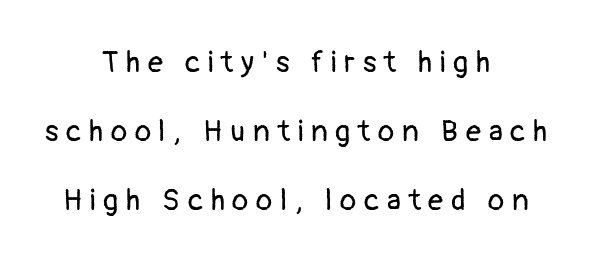
{"serif": "no", "italic": "no", "bold": "no", "weight": "regular", "width": "normal", "stroke_contrast": "low", "x_height": "medium", "monospaced": "no", "underline": "no", "align": "center", "line_spacing": "loose", "line_spacing_ratio": 2.3, "letter_spacing": "wide", "letter_spacing_em": 0.26, "glyph_px": 30}
